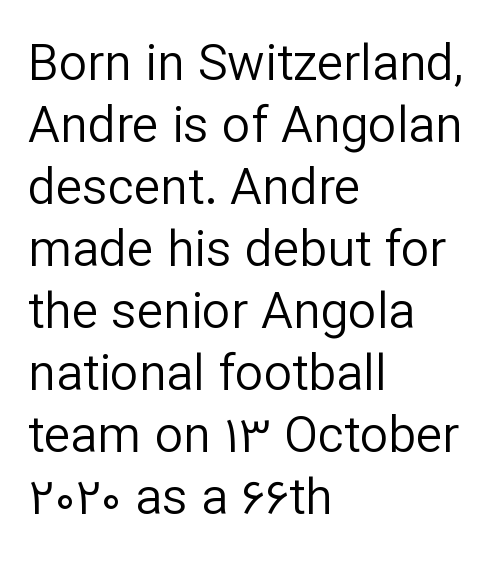
Regarding serifs, this sample does without them. Glance below the letters and you will spot only blank space. This rendering leaves character spacing at its baseline value. Italic? Not at all — the glyphs are vertical. Stems and bowls with no extra thickness — not bold.
